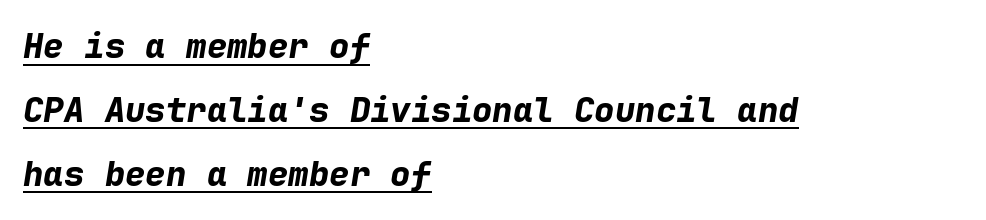
The image shows 34 px bold type, italic (leaning right), monospaced; set left-aligned, line spacing 1.88x, normal letter spacing, underlined; low stroke contrast and a medium x-height.
